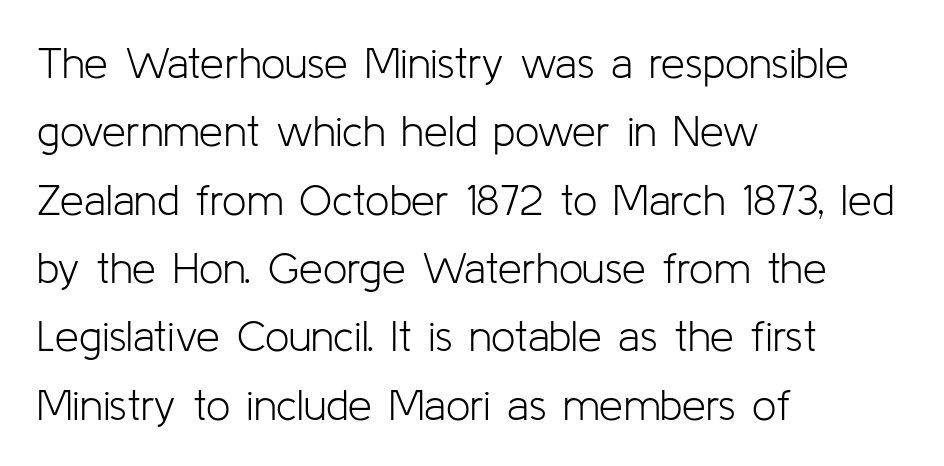
The image shows 43 px light sans-serif type, upright; set left-aligned, normal line spacing (1.59x), normal letter spacing, not underlined; low stroke contrast and a medium x-height.
